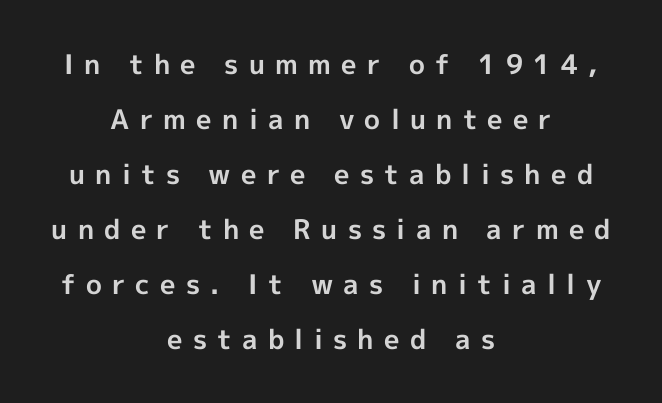
{"italic": "no", "bold": "yes", "underline": "no", "align": "center", "line_spacing": "loose", "line_spacing_ratio": 2.04, "letter_spacing": "wide", "letter_spacing_em": 0.38, "glyph_px": 27}
